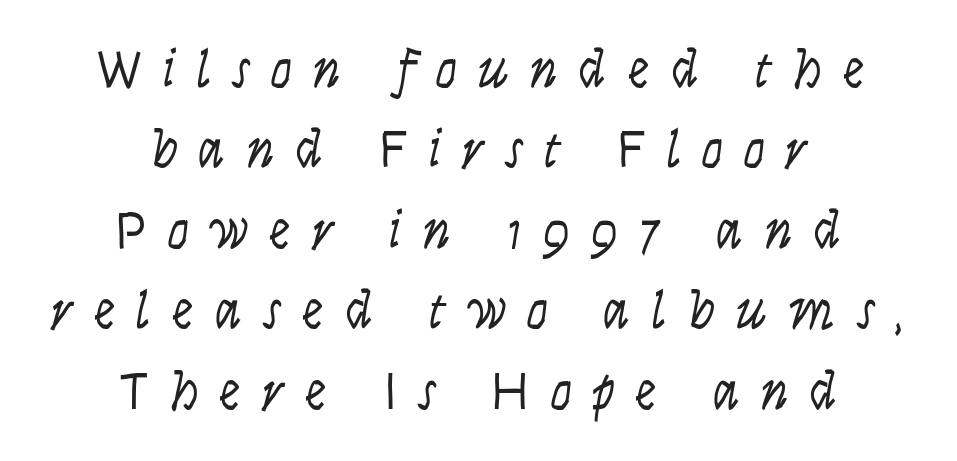
A typesetter would call this proportional, since set widths differ per character. Between one letter and the next there's a generous, obvious gap. The lines in this sample share a center point and differ in where they start and stop. Whoever set this chose a conventional vertical rhythm. The characters are drawn with everyday or finer stroke widths.
